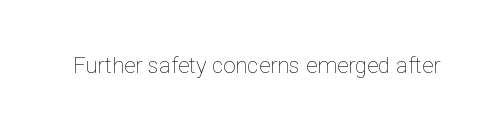
{"italic": "no", "bold": "no", "underline": "no", "letter_spacing": "normal", "letter_spacing_em": 0.0, "glyph_px": 22}
